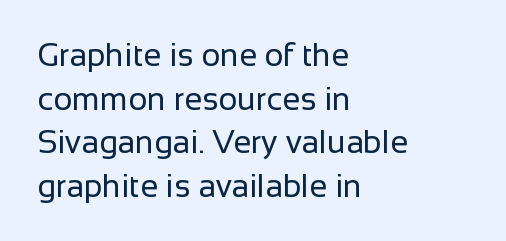
{"serif": "no", "italic": "no", "bold": "no", "weight": "regular", "width": "normal", "stroke_contrast": "low", "x_height": "medium", "monospaced": "no", "underline": "no", "align": "left", "line_spacing": "normal", "line_spacing_ratio": 1.36, "letter_spacing": "normal", "letter_spacing_em": 0.0, "glyph_px": 32}
